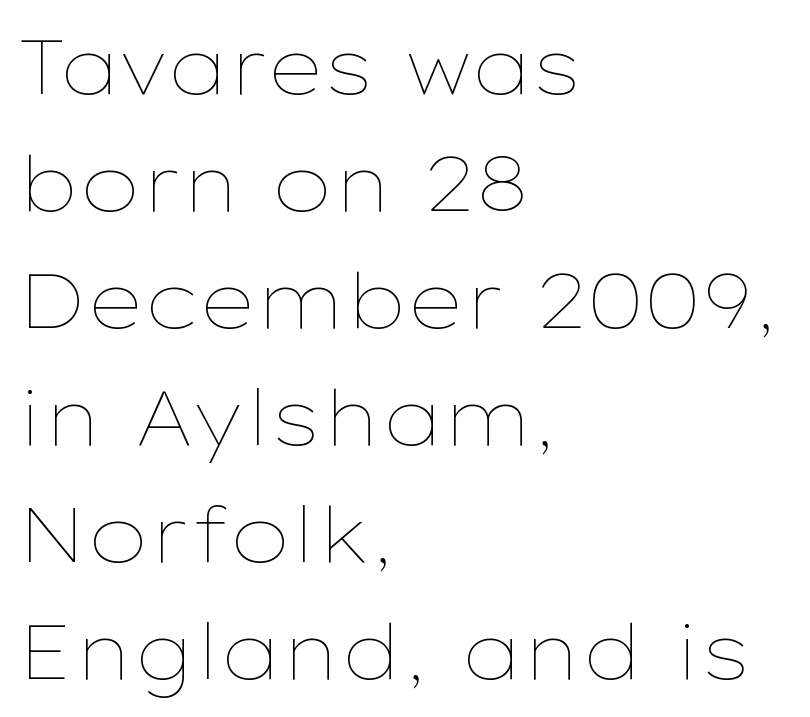
Q: Is the text bold? A: No.
Q: Is the text italic (slanted)? A: No, it is upright.
Q: Is the text underlined? A: No.
Q: How is the paragraph aligned? A: Left-aligned.
Q: Is the spacing between letters normal or unusually wide? A: Normal.
Q: Is the spacing between lines tight, normal or loose? A: Normal.
Q: Width (condensed, normal, or wide)? A: Wide.
Q: Stroke contrast? A: Low.
Q: x-height? A: Medium.
Q: Monospaced? A: No.
